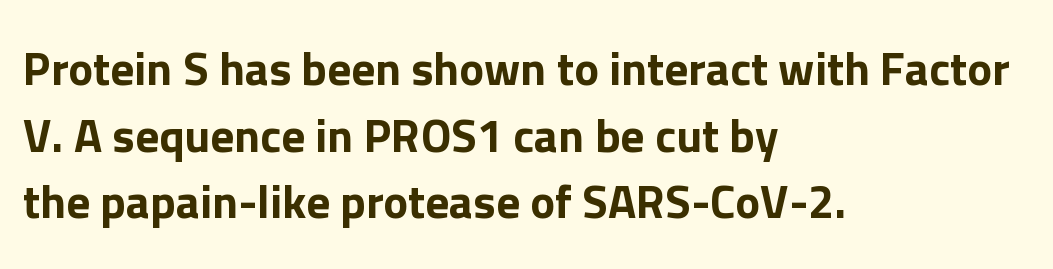
Q: Is the text italic (slanted)? A: No, it is upright.
Q: Is the typeface a serif or a sans-serif typeface? A: Sans-serif.
Q: Is the text underlined? A: No.
Q: How is the paragraph aligned? A: Left-aligned.
Q: Is the spacing between letters normal or unusually wide? A: Normal.
Q: Is the spacing between lines tight, normal or loose? A: Normal.
Q: Width (condensed, normal, or wide)? A: Normal.
Q: Stroke contrast? A: Low.
Q: x-height? A: Medium.
Q: Monospaced? A: No.
